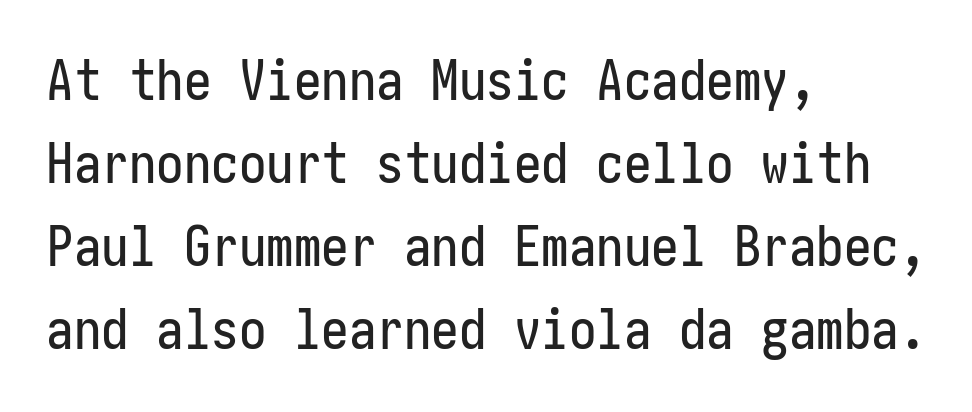
Q: Is the text italic (slanted)? A: No, it is upright.
Q: Is the typeface a serif or a sans-serif typeface? A: Sans-serif.
Q: Is the text underlined? A: No.
Q: How is the paragraph aligned? A: Left-aligned.
Q: Is the spacing between letters normal or unusually wide? A: Normal.
Q: Is the spacing between lines tight, normal or loose? A: Normal.
Q: Width (condensed, normal, or wide)? A: Condensed.
Q: Stroke contrast? A: Low.
Q: x-height? A: Medium.
